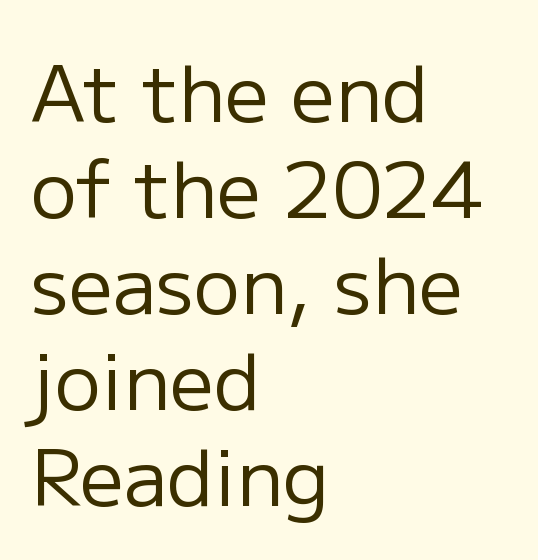
The image shows 78 px regular-weight sans-serif type, upright; set left-aligned, line spacing 1.23x, normal letter spacing, not underlined; low stroke contrast and a medium x-height.
